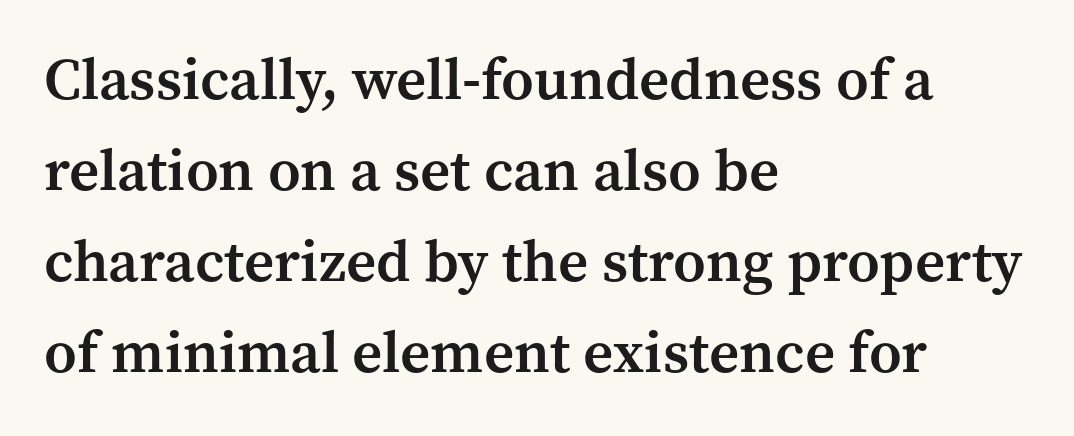
The image shows 59 px semibold serif type, upright; set left-aligned, normal line spacing (1.54x), normal letter spacing, not underlined; medium stroke contrast and a medium x-height.
